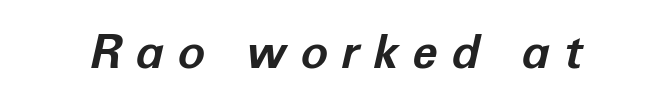
Q: Is the text bold? A: Yes.
Q: Is the text italic (slanted)? A: Yes, it leans right by about 12 degrees.
Q: Is the text underlined? A: No.
Q: Is the spacing between letters normal or unusually wide? A: Unusually wide.
Q: Width (condensed, normal, or wide)? A: Normal.
Q: Stroke contrast? A: Low.
Q: x-height? A: Medium.
Q: Monospaced? A: No.
